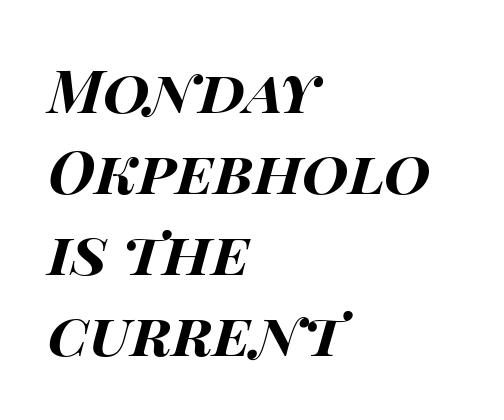
{"italic": "yes", "lean": "right", "slant_degrees": 14, "bold": "yes", "weight": "bold", "width": "wide", "stroke_contrast": "high", "x_height": "large", "monospaced": "no", "underline": "no", "align": "left", "line_spacing": "normal", "line_spacing_ratio": 1.35, "letter_spacing": "normal", "letter_spacing_em": 0.0, "glyph_px": 60}
